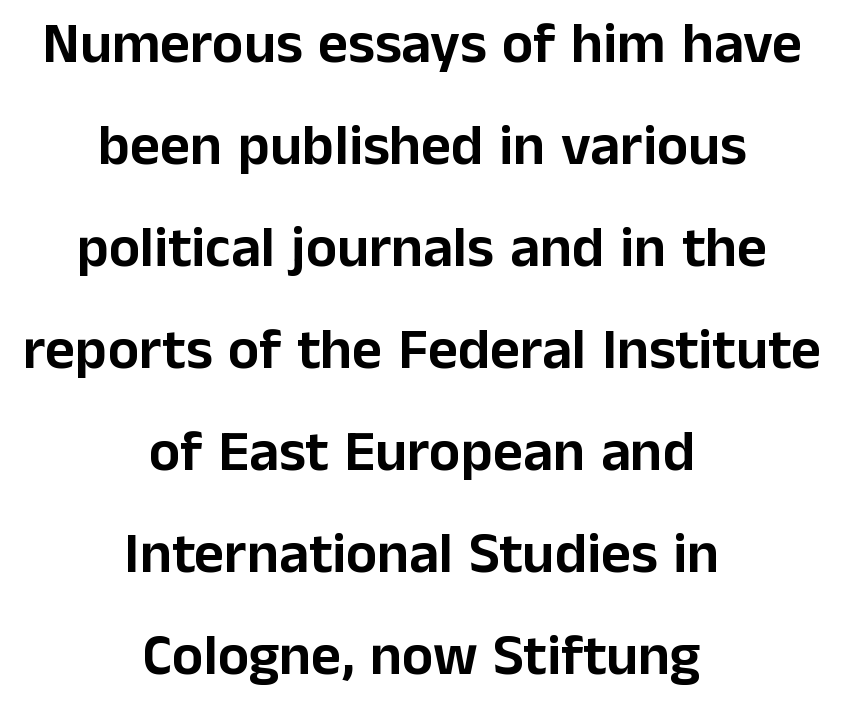
{"serif": "no", "italic": "no", "width": "normal", "stroke_contrast": "low", "x_height": "medium", "monospaced": "no", "underline": "no", "align": "center", "line_spacing_ratio": 1.76, "letter_spacing": "normal", "letter_spacing_em": 0.0, "glyph_px": 58}
